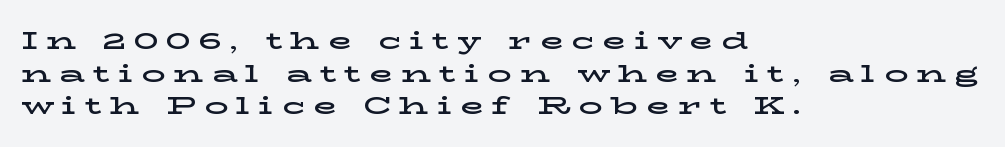
Q: Is the text italic (slanted)? A: No, it is upright.
Q: Is the text underlined? A: No.
Q: How is the paragraph aligned? A: Left-aligned.
Q: Is the spacing between letters normal or unusually wide? A: Unusually wide.
Q: Is the spacing between lines tight, normal or loose? A: Normal.
